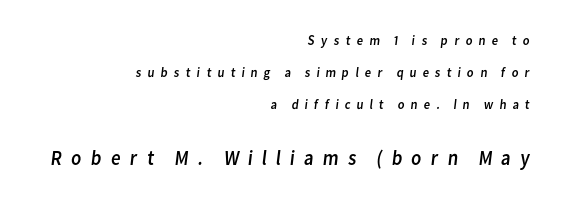
The image shows 21 px text type; set right-aligned, loose line spacing (2.3x), unusually wide letter spacing (+0.4 em), not underlined; the second (bottom) block is 1.5x larger.
